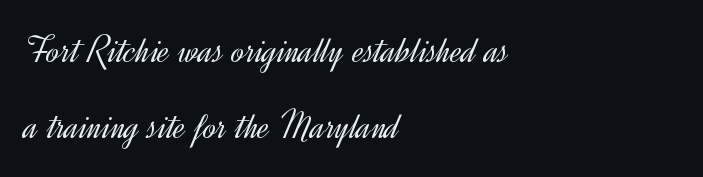
Q: Is the text bold? A: No.
Q: Is the text italic (slanted)? A: Yes.
Q: Is the typeface a serif or a sans-serif typeface? A: Sans-serif.
Q: Is the text underlined? A: No.
Q: How is the paragraph aligned? A: Left-aligned.
Q: Is the spacing between letters normal or unusually wide? A: Normal.
Q: Is the spacing between lines tight, normal or loose? A: Loose.
Q: Width (condensed, normal, or wide)? A: Normal.
Q: x-height? A: Small.
Q: Monospaced? A: No.
